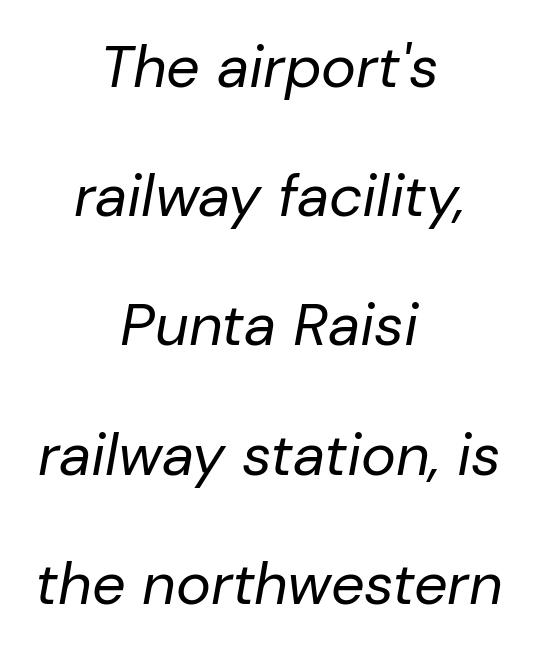
A centered setting, common on invitations and titles, is used for this passage. Inter-character spacing is left at the font's built-in metrics. Note the varied advance widths — an 'i' is clearly narrower than an 'm'. Vertical spacing — loose.
